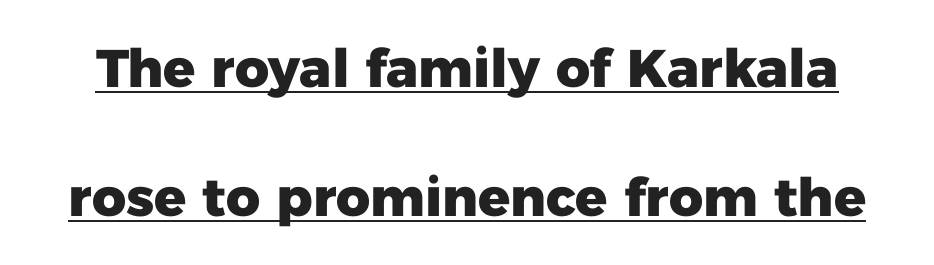
Students, observe: this is what heavily led, spacious text looks like. Underline: present. Compared with typical body copy, the letter spacing here is the same. This is the regular roman posture of the typeface. The letters are bold, with thick, heavy strokes.
